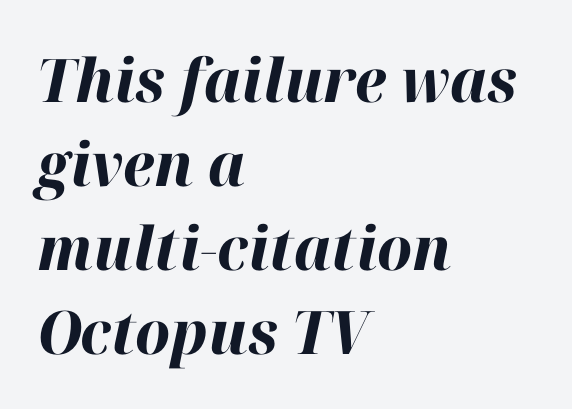
The image shows 60 px bold type, italic (leaning right); set left-aligned, normal line spacing (1.4x), normal letter spacing, not underlined; high stroke contrast and a medium x-height.
